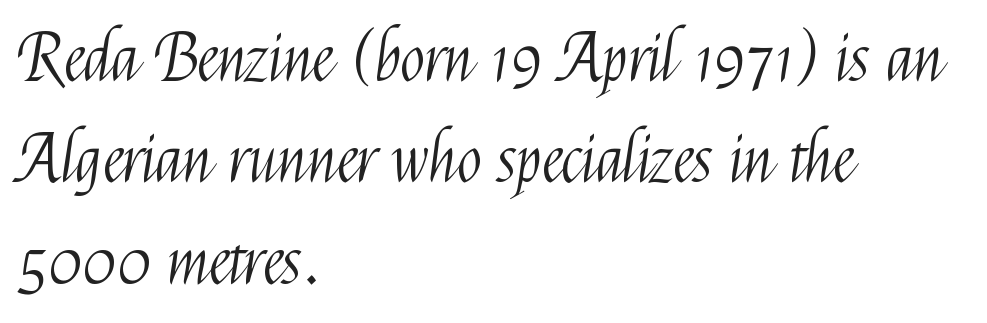
The image shows 65 px light, condensed sans-serif type; set left-aligned, normal line spacing (1.56x), normal letter spacing, not underlined; medium stroke contrast and a medium x-height.
